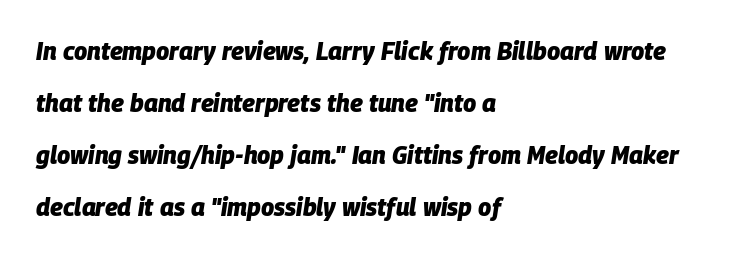
Q: Is the text bold? A: Yes.
Q: Is the text italic (slanted)? A: Yes, it leans right by about 9 degrees.
Q: Is the text underlined? A: No.
Q: How is the paragraph aligned? A: Left-aligned.
Q: Is the spacing between letters normal or unusually wide? A: Normal.
Q: Is the spacing between lines tight, normal or loose? A: Loose.
